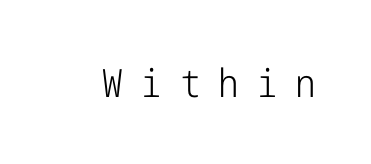
In terms of posture, this sample is upright. The tracking reads as deliberately expanded to a designer's eye. Type without underlining. On a weight scale, this lands at 450 or below.
